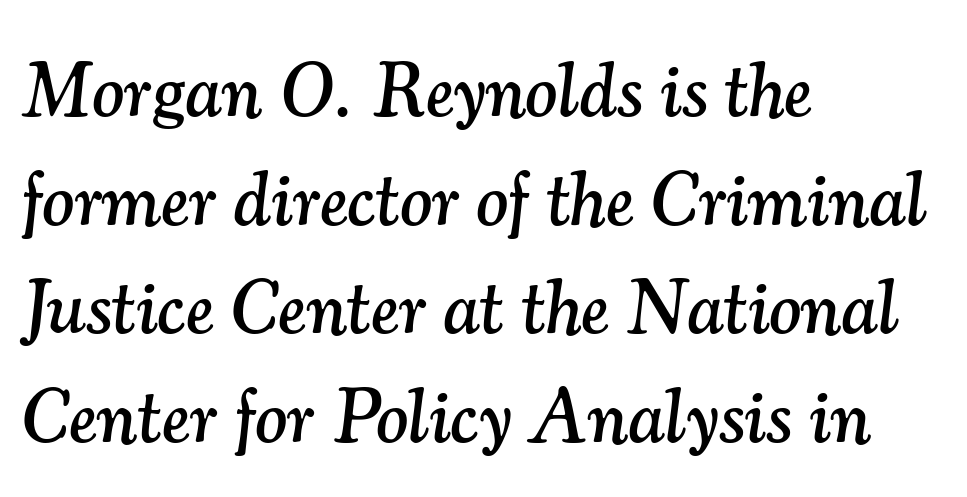
A clean baseline with only descenders dipping below it. This block has exactly the height ordinary leading produces. This rendering uses left alignment, leaving the right contour irregular. The passage shown leans; its letterforms are oblique.
